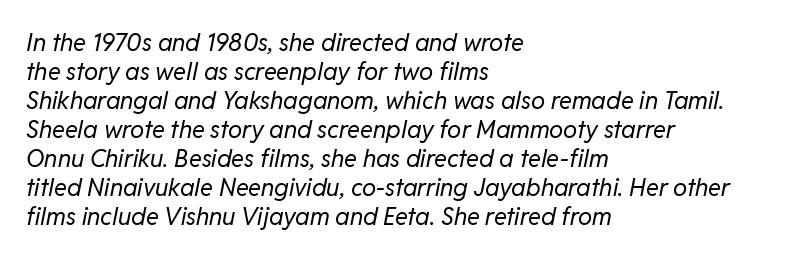
The image shows 24 px text type, italic (leaning right); set left-aligned, line spacing 1.21x, normal letter spacing, not underlined.
